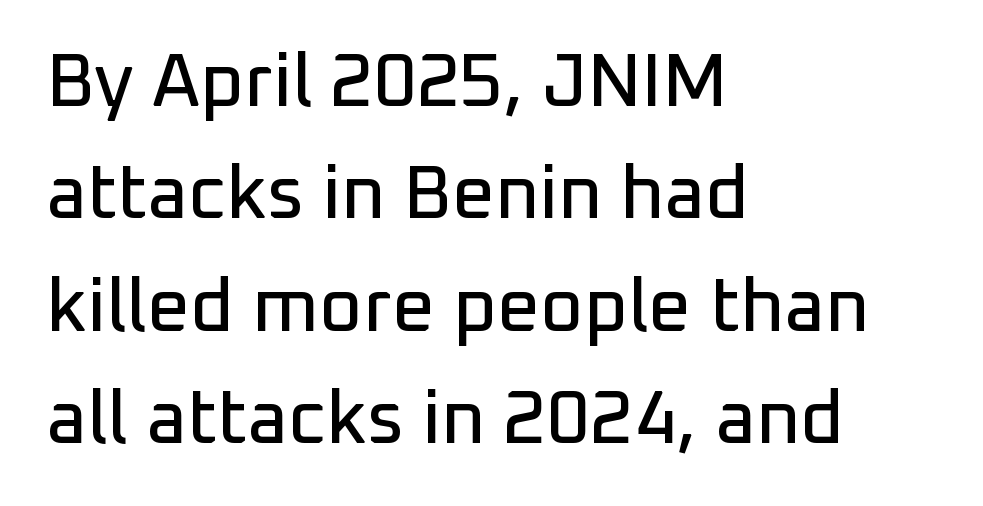
The image shows 75 px sans-serif type, upright; set left-aligned, normal line spacing (1.5x), normal letter spacing, not underlined; low stroke contrast and a medium x-height.
